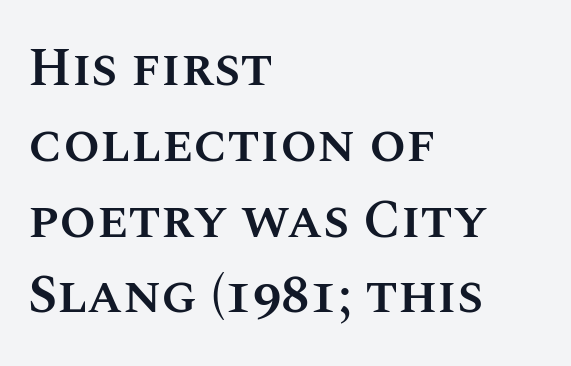
The image shows 53 px semibold type, upright; set left-aligned, normal line spacing (1.43x), normal letter spacing, not underlined; medium stroke contrast and a large x-height.
